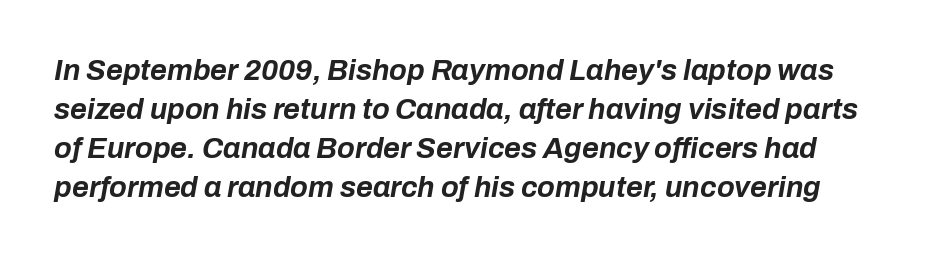
{"italic": "yes", "lean": "right", "slant_degrees": 10, "bold": "yes", "weight": "bold", "width": "normal", "stroke_contrast": "low", "x_height": "medium", "monospaced": "no", "underline": "no", "line_spacing": "normal", "line_spacing_ratio": 1.34, "letter_spacing": "normal", "letter_spacing_em": 0.0, "glyph_px": 29}
